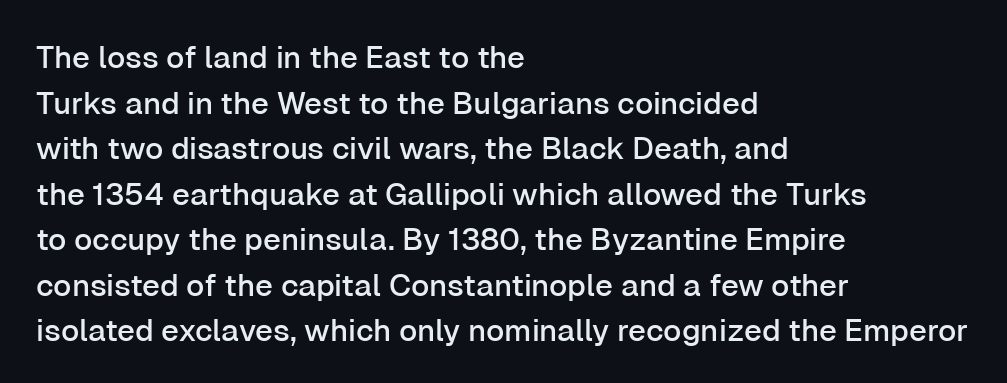
{"serif": "no", "italic": "no", "width": "normal", "stroke_contrast": "low", "x_height": "medium", "monospaced": "no", "underline": "no", "align": "left", "line_spacing": "normal", "line_spacing_ratio": 1.47, "letter_spacing": "normal", "letter_spacing_em": 0.0, "glyph_px": 31}
